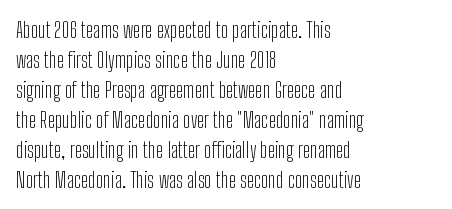
Q: Is the text bold? A: No.
Q: Is the text italic (slanted)? A: No, it is upright.
Q: Is the text underlined? A: No.
Q: How is the paragraph aligned? A: Left-aligned.
Q: Is the spacing between letters normal or unusually wide? A: Normal.
Q: Is the spacing between lines tight, normal or loose? A: Normal.
